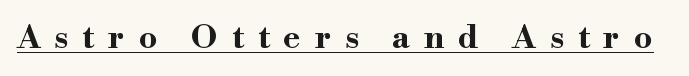
This sample has the flowing, uneven cadence of proportional lettering. To sum up the face: it has serifs. The glyphs have the mass of a bold cut. Beneath each row of characters lies a ruled line. Designer's note — italics off, roman on.
